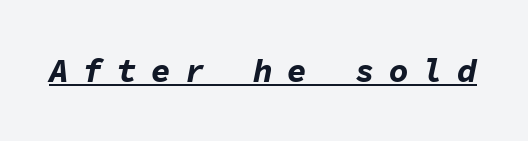
Q: Is the text bold? A: Yes.
Q: Is the text italic (slanted)? A: Yes, it leans right by about 11 degrees.
Q: Is the text underlined? A: Yes.
Q: Is the spacing between letters normal or unusually wide? A: Unusually wide.
Q: Width (condensed, normal, or wide)? A: Normal.
Q: Stroke contrast? A: Low.
Q: x-height? A: Medium.
Q: Monospaced? A: Yes.
